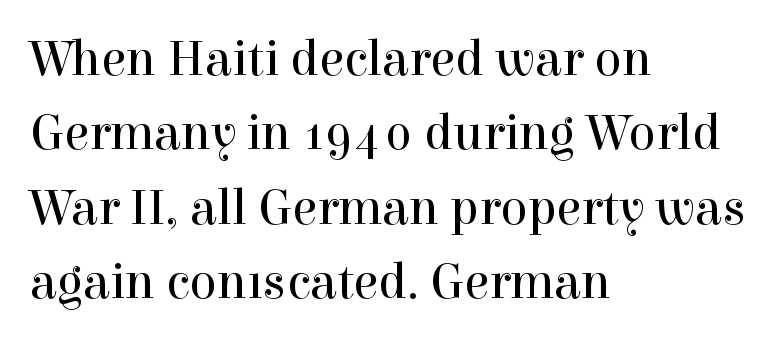
{"serif": "yes", "italic": "no", "bold": "no", "weight": "regular", "width": "normal", "x_height": "medium", "monospaced": "no", "underline": "no", "align": "left", "line_spacing": "normal", "line_spacing_ratio": 1.46, "letter_spacing": "normal", "letter_spacing_em": 0.0, "glyph_px": 51}
